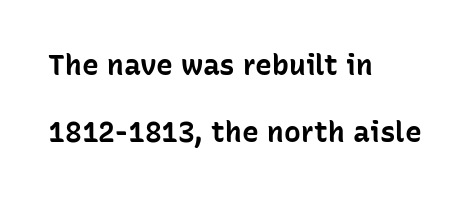
{"serif": "no", "italic": "no", "bold": "yes", "weight": "bold", "width": "normal", "stroke_contrast": "low", "x_height": "medium", "monospaced": "no", "underline": "no", "align": "left", "line_spacing": "loose", "line_spacing_ratio": 2.39, "letter_spacing": "normal", "letter_spacing_em": 0.0, "glyph_px": 28}
